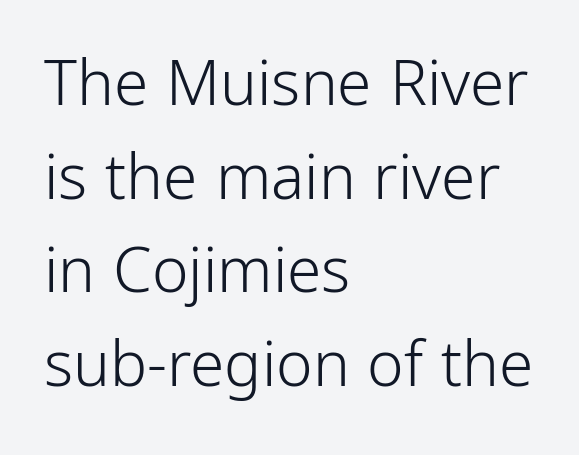
The image shows 62 px light, condensed sans-serif type, upright; set left-aligned, normal line spacing (1.51x), normal letter spacing, not underlined; low stroke contrast and a medium x-height.
